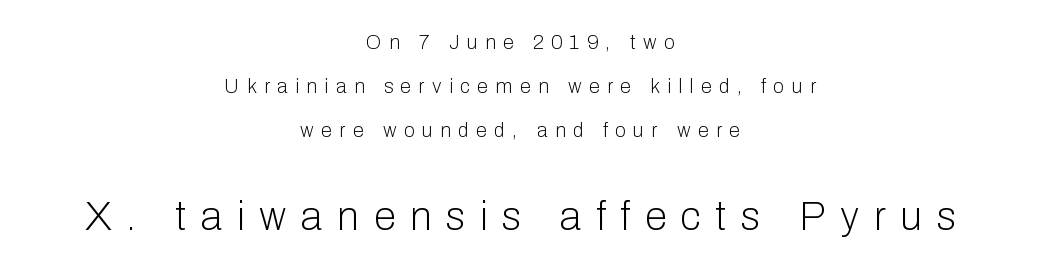
Stems and bowls with no extra thickness — not bold. Quick note: not italic, upright. These lines are rendered in a variable-pitch font. Bare-footed words on every line.
